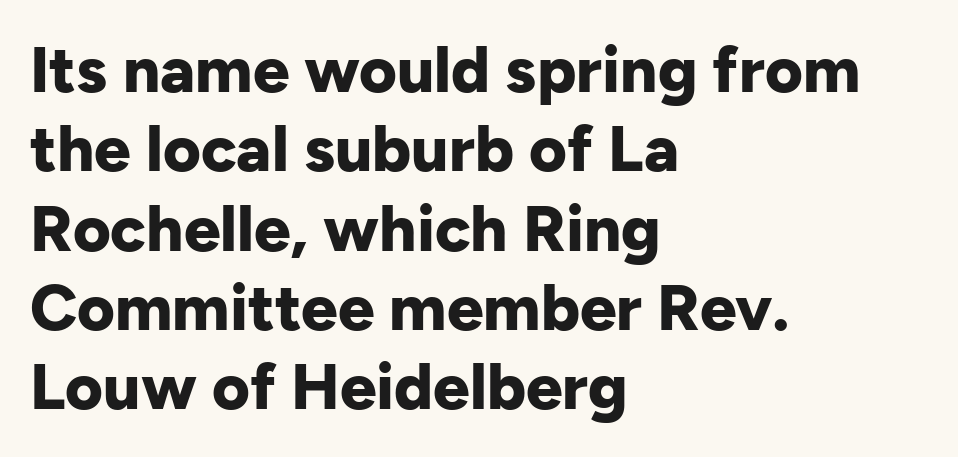
Q: Is the text bold? A: Yes.
Q: Is the text italic (slanted)? A: No, it is upright.
Q: Is the typeface a serif or a sans-serif typeface? A: Sans-serif.
Q: Is the text underlined? A: No.
Q: How is the paragraph aligned? A: Left-aligned.
Q: Is the spacing between letters normal or unusually wide? A: Normal.
Q: Width (condensed, normal, or wide)? A: Normal.
Q: Stroke contrast? A: Low.
Q: x-height? A: Medium.
Q: Monospaced? A: No.
